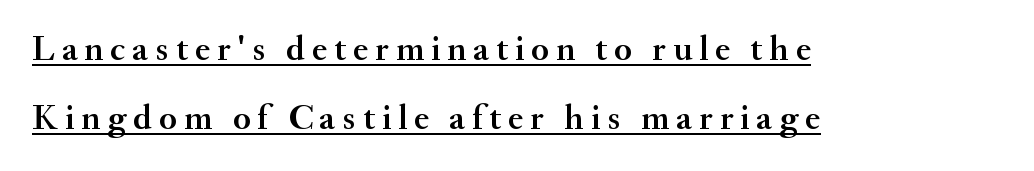
Q: Is the text italic (slanted)? A: No, it is upright.
Q: Is the typeface a serif or a sans-serif typeface? A: Serif.
Q: Is the text underlined? A: Yes.
Q: How is the paragraph aligned? A: Left-aligned.
Q: Is the spacing between lines tight, normal or loose? A: Loose.
Q: Width (condensed, normal, or wide)? A: Normal.
Q: Stroke contrast? A: Medium.
Q: x-height? A: Small.
Q: Monospaced? A: No.
